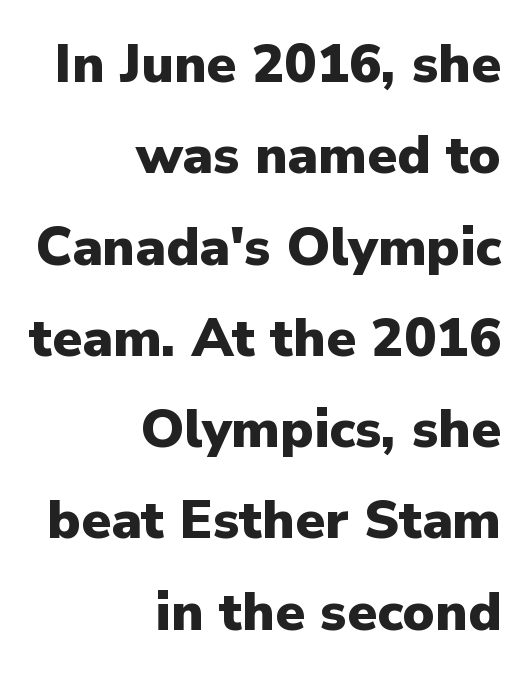
{"serif": "no", "italic": "no", "bold": "yes", "weight": "heavy", "width": "normal", "stroke_contrast": "low", "x_height": "medium", "monospaced": "no", "underline": "no", "align": "right", "line_spacing": "normal", "line_spacing_ratio": 1.69, "letter_spacing": "normal", "letter_spacing_em": 0.0, "glyph_px": 54}
